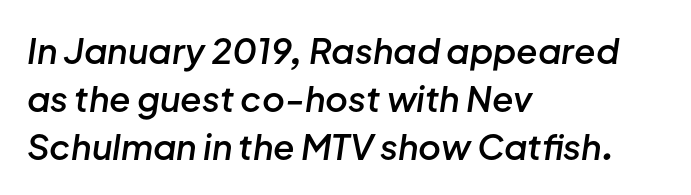
Horizontally, the lines are justified to the leading edge only. Proportional: the letters do not fall into vertical columns. This is the in-between weight designers call semibold or demi. Students, observe: this is what conventionally led text looks like. Designer's note — italics engaged. Tracking value appears to be zero — textbook default spacing.
